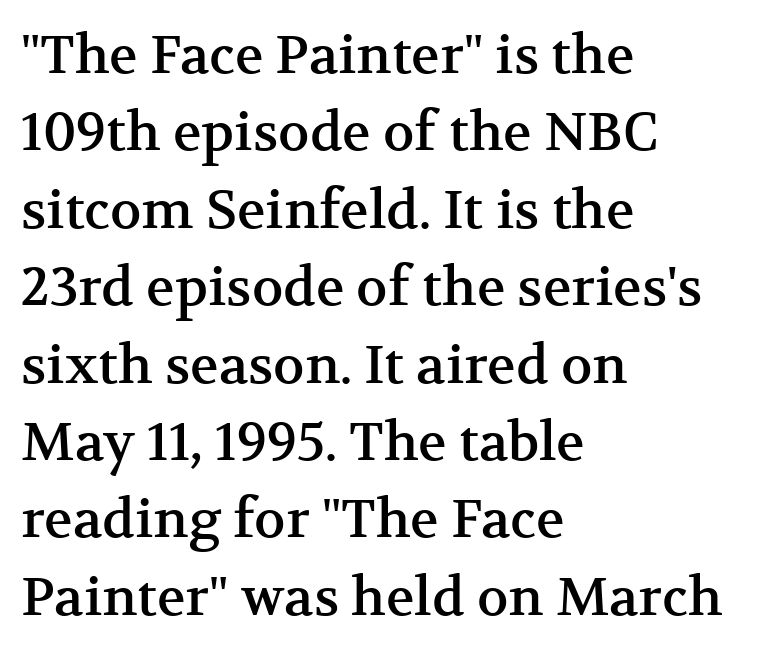
{"serif": "yes", "italic": "no", "width": "normal", "stroke_contrast": "medium", "x_height": "medium", "monospaced": "no", "underline": "no", "align": "left", "line_spacing": "normal", "line_spacing_ratio": 1.46, "letter_spacing": "normal", "letter_spacing_em": 0.0, "glyph_px": 53}
